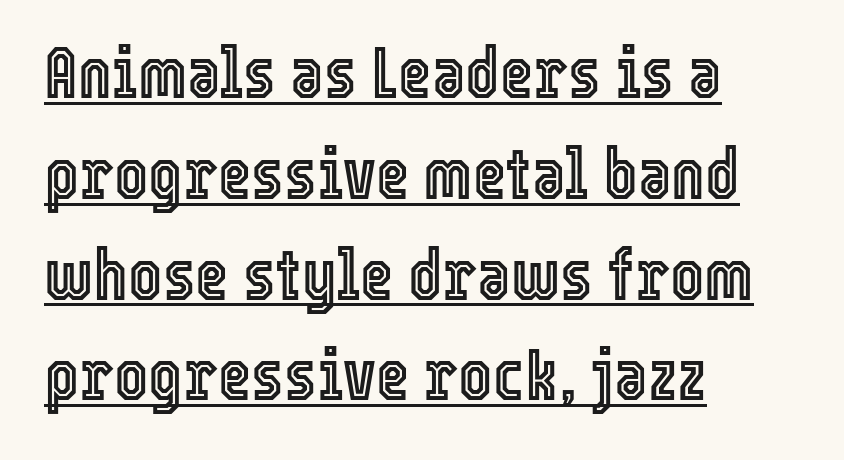
Q: Is the text italic (slanted)? A: No, it is upright.
Q: Is the text underlined? A: Yes.
Q: How is the paragraph aligned? A: Left-aligned.
Q: Is the spacing between letters normal or unusually wide? A: Normal.
Q: Is the spacing between lines tight, normal or loose? A: Normal.
Q: Width (condensed, normal, or wide)? A: Condensed.
Q: x-height? A: Medium.
Q: Monospaced? A: No.
